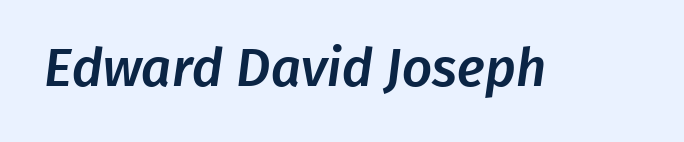
Character widths vary here, with narrow letters taking less room than wide ones. Letterform terminals end flat and unadorned throughout the passage. Decoration check: the copy has no underline. Here the glyphs are tracked normally, forming tight word shapes.
